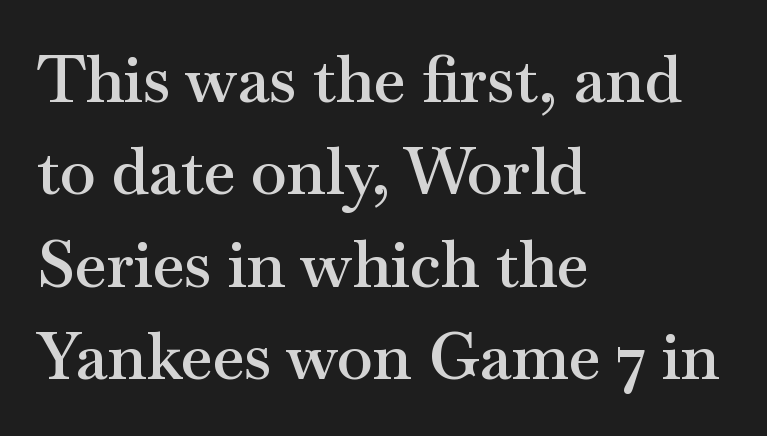
This block has exactly the height ordinary leading produces. Notice the strokes are somewhat thickened but not fully heavy: this is a semibold. This sample is left-justified, so line endings fall wherever the words run out. Look at the bottom of the vertical strokes: they flare into serifs here. The axis of the letterforms is exactly vertical. Words float on clear page, feet unadorned.
